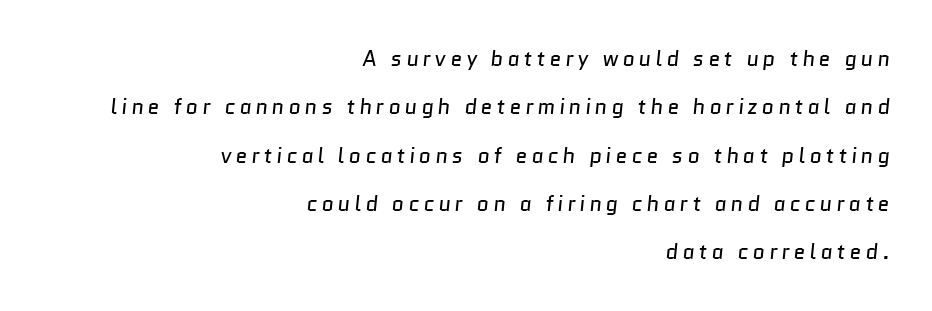
The image shows 21 px text type; set right-aligned, loose line spacing (2.3x), unusually wide letter spacing (+0.2 em), not underlined.
